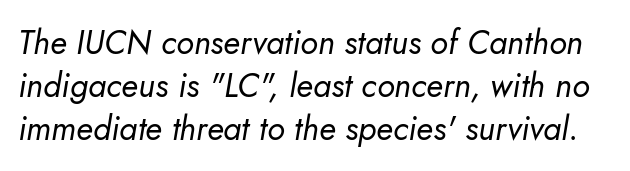
Q: Is the text bold? A: No.
Q: Is the text italic (slanted)? A: Yes, it leans right by about 5 degrees.
Q: Is the text underlined? A: No.
Q: Is the spacing between letters normal or unusually wide? A: Normal.
Q: Is the spacing between lines tight, normal or loose? A: Normal.
Q: Width (condensed, normal, or wide)? A: Normal.
Q: Stroke contrast? A: Low.
Q: x-height? A: Small.
Q: Monospaced? A: No.
